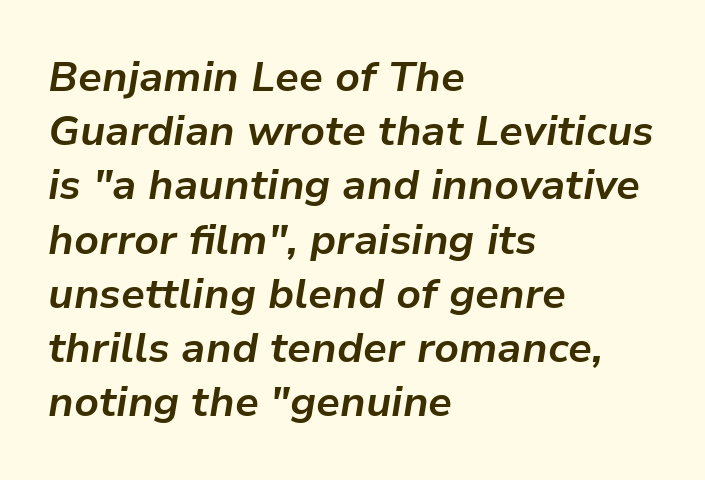
{"italic": "yes", "lean": "right", "slant_degrees": 9, "bold": "yes", "weight": "bold", "width": "normal", "stroke_contrast": "low", "x_height": "medium", "monospaced": "no", "underline": "no", "align": "left", "line_spacing": "normal", "line_spacing_ratio": 1.29, "letter_spacing": "normal", "letter_spacing_em": 0.0, "glyph_px": 42}
